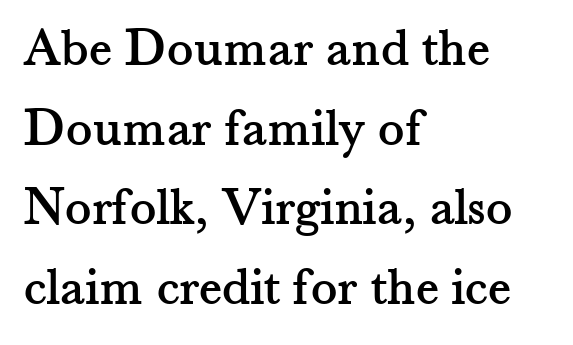
{"serif": "yes", "italic": "no", "width": "normal", "stroke_contrast": "medium", "x_height": "small", "monospaced": "no", "underline": "no", "align": "left", "line_spacing": "normal", "line_spacing_ratio": 1.45, "letter_spacing": "normal", "letter_spacing_em": 0.0, "glyph_px": 55}
